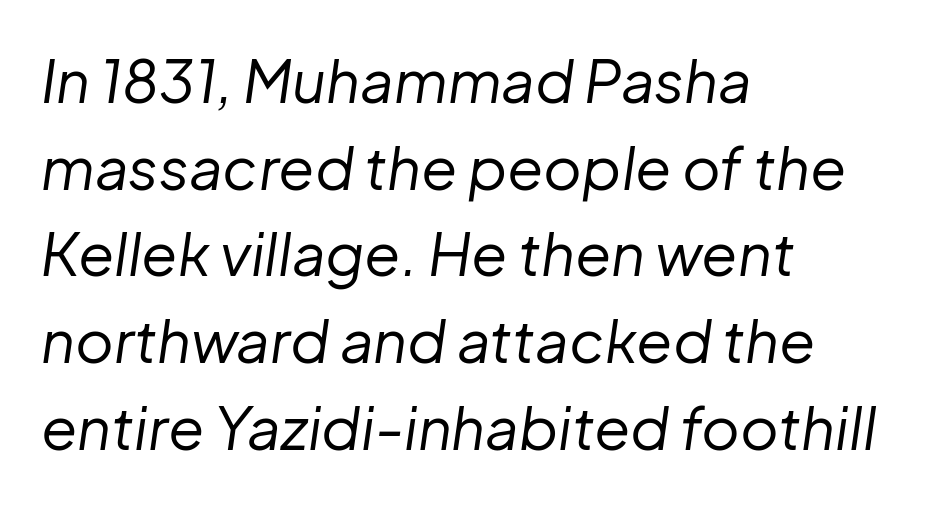
{"italic": "yes", "lean": "right", "slant_degrees": 8, "bold": "no", "weight": "regular", "width": "normal", "stroke_contrast": "low", "x_height": "medium", "monospaced": "no", "underline": "no", "align": "left", "line_spacing": "normal", "line_spacing_ratio": 1.47, "letter_spacing": "normal", "letter_spacing_em": 0.0, "glyph_px": 59}
